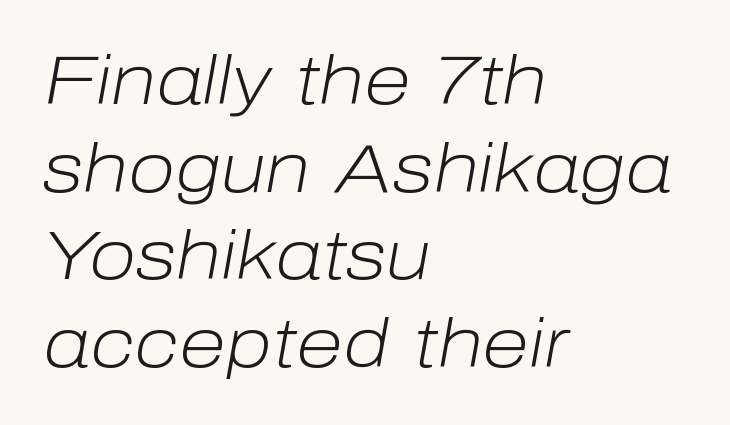
{"italic": "yes", "lean": "right", "slant_degrees": 10, "bold": "no", "weight": "light", "width": "normal", "stroke_contrast": "low", "x_height": "medium", "monospaced": "no", "underline": "no", "align": "left", "line_spacing": "normal", "line_spacing_ratio": 1.27, "letter_spacing": "normal", "letter_spacing_em": 0.0, "glyph_px": 69}
